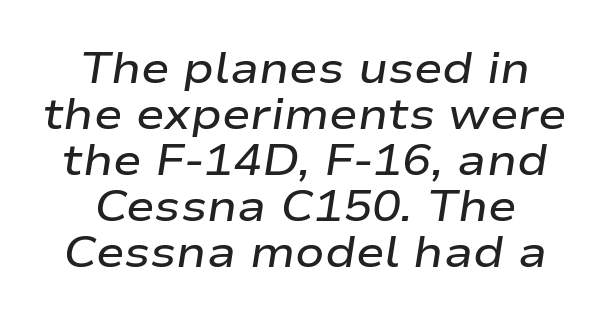
Stems and bowls a touch heavier than normal — semibold. Spacing between characters is what you'd get straight out of the box. The face used here has a pronounced slope to its letters. Notice how the passage keeps no hard edge, just a central spine. Students, observe: this is what under-led, compact text looks like.
